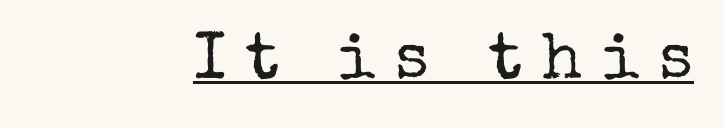
Q: Is the text bold? A: No.
Q: Is the text italic (slanted)? A: No, it is upright.
Q: Is the typeface a serif or a sans-serif typeface? A: Serif.
Q: Is the text underlined? A: Yes.
Q: Is the spacing between letters normal or unusually wide? A: Unusually wide.
Q: Width (condensed, normal, or wide)? A: Normal.
Q: Stroke contrast? A: Low.
Q: x-height? A: Medium.
Q: Monospaced? A: No.
